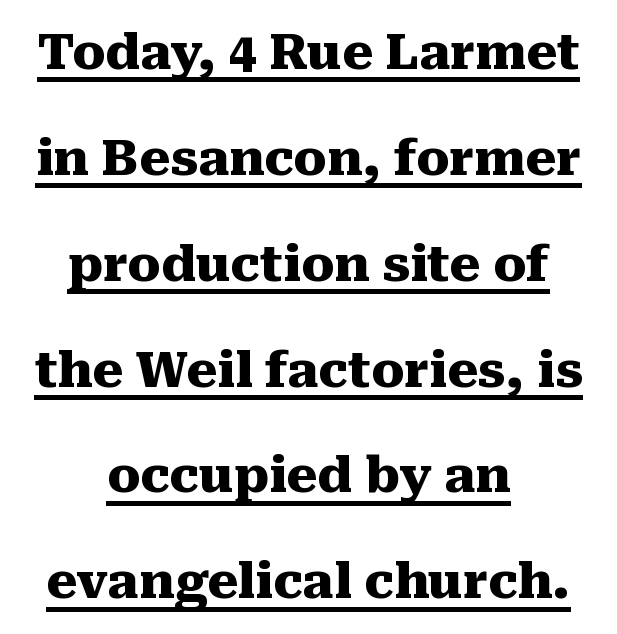
The image shows 49 px heavy serif type, upright; set centered, loose line spacing (2.16x), normal letter spacing, underlined; medium stroke contrast and a medium x-height.
